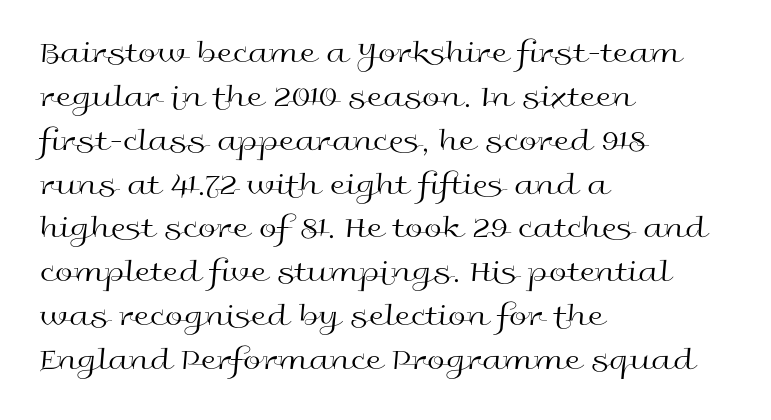
The image shows 32 px regular-weight, wide sans-serif type, upright; set left-aligned, normal line spacing (1.37x), normal letter spacing, not underlined; a medium x-height.
